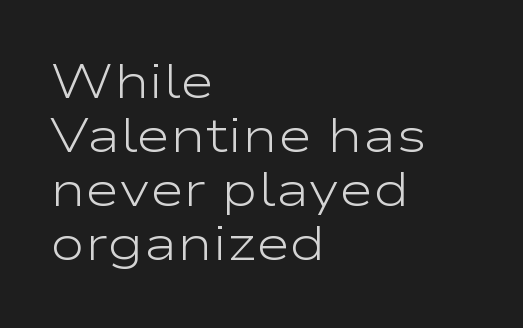
Weight: not bold — regular or lighter. These lines are rendered in a variable-pitch font. Cramped leading. The lines in this sample share a left origin and differ only in where they stop.
